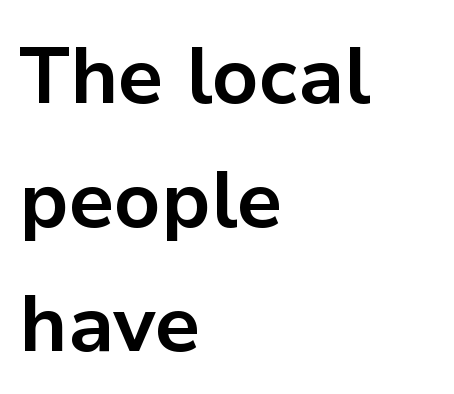
{"serif": "no", "italic": "no", "bold": "yes", "weight": "bold", "width": "normal", "stroke_contrast": "low", "x_height": "medium", "monospaced": "no", "underline": "no", "align": "left", "line_spacing": "normal", "line_spacing_ratio": 1.57, "letter_spacing": "normal", "letter_spacing_em": 0.0, "glyph_px": 79}
